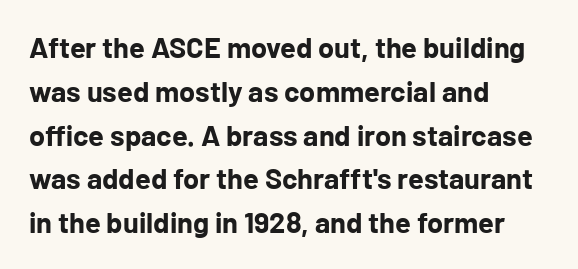
The face used here is a sans, in the tradition of grotesques and geometrics. The compositor pushed each line to the left boundary. A full-strength bold gives these letters their thick strokes. The gap between lines stays unmarked. There is no visible air inserted between adjacent glyphs. The face used here is proportionally spaced, like ordinary book or web type.
